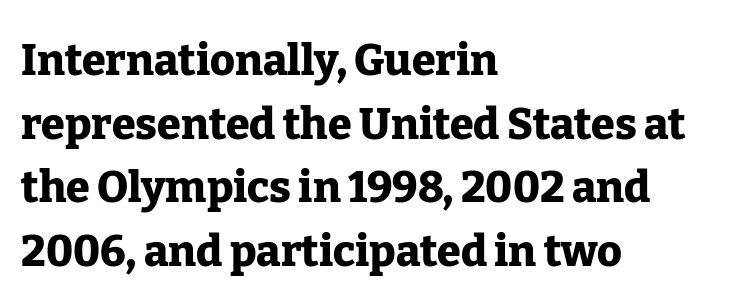
Q: Is the text bold? A: Yes.
Q: Is the text italic (slanted)? A: No, it is upright.
Q: Is the typeface a serif or a sans-serif typeface? A: Serif.
Q: Is the text underlined? A: No.
Q: How is the paragraph aligned? A: Left-aligned.
Q: Is the spacing between letters normal or unusually wide? A: Normal.
Q: Is the spacing between lines tight, normal or loose? A: Normal.
Q: Width (condensed, normal, or wide)? A: Normal.
Q: Stroke contrast? A: Low.
Q: x-height? A: Medium.
Q: Monospaced? A: No.
